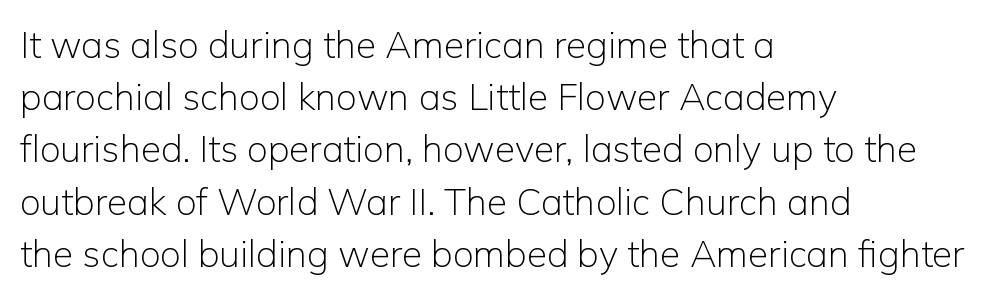
The compositor pushed each line to the left boundary. Regular leading. The face looks like a standard text weight, possibly lighter. This rendering features lettering with no underline. Does extra space separate the letters? No, they use regular spacing.
